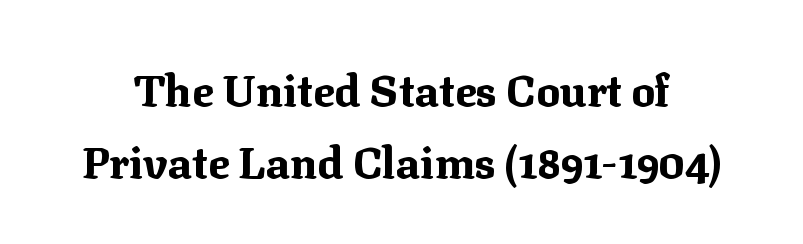
The image shows 44 px bold serif type, upright; set normal line spacing (1.63x), normal letter spacing, not underlined; medium stroke contrast and a medium x-height.
